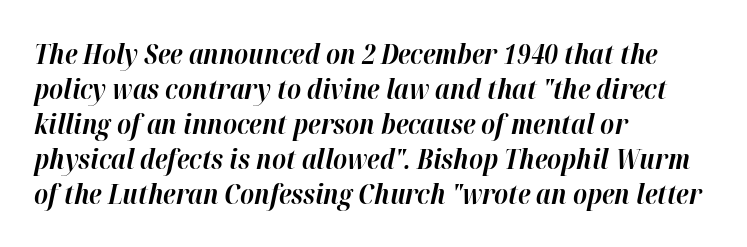
Letters rest on an invisible, unmarked baseline. Caption: bold face, heavy strokes. The ragged edge is on the right, which tells us the setting is flush left. Style check: oblique. The face used here is proportionally spaced, like ordinary book or web type. How would I describe the line gaps? Plain and ordinary.
